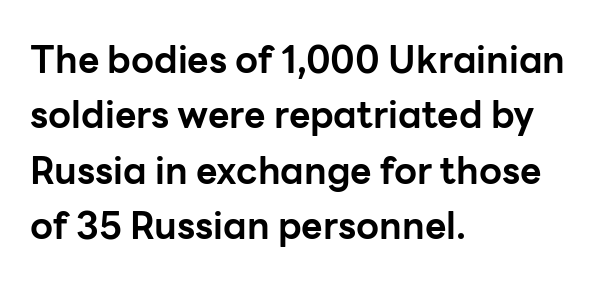
Q: Is the text bold? A: Yes.
Q: Is the text italic (slanted)? A: No, it is upright.
Q: Is the typeface a serif or a sans-serif typeface? A: Sans-serif.
Q: Is the text underlined? A: No.
Q: How is the paragraph aligned? A: Left-aligned.
Q: Is the spacing between letters normal or unusually wide? A: Normal.
Q: Is the spacing between lines tight, normal or loose? A: Normal.
Q: Width (condensed, normal, or wide)? A: Normal.
Q: Stroke contrast? A: Low.
Q: x-height? A: Medium.
Q: Monospaced? A: No.
